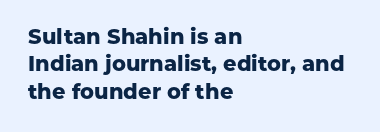
The rendering anchors every line to the left-hand side. This is the regular roman posture of the typeface. A normal amount of white space separates one row of letters from the next. The face used here is rendered with its standard letterfit. A clean baseline with only descenders dipping below it. The sample has been set heavy, in full bold.
